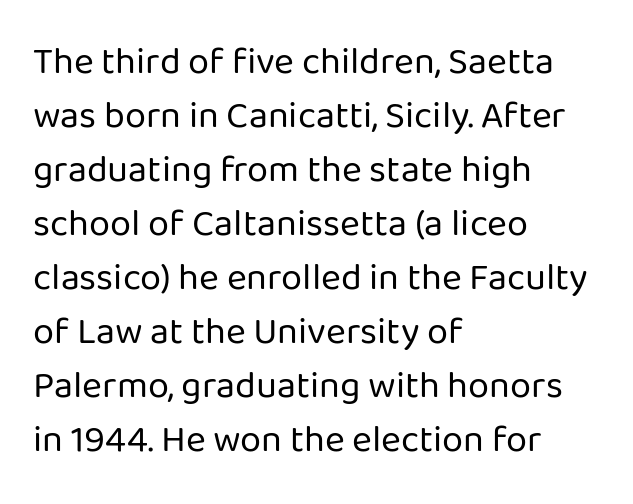
{"serif": "no", "italic": "no", "bold": "no", "weight": "regular", "width": "normal", "stroke_contrast": "low", "x_height": "medium", "monospaced": "no", "underline": "no", "align": "left", "line_spacing": "normal", "line_spacing_ratio": 1.42, "letter_spacing": "normal", "letter_spacing_em": 0.0, "glyph_px": 38}
